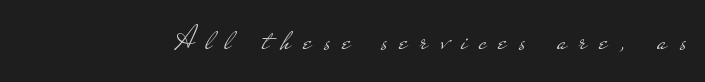
The type family on display is of the sans-serif kind. Is the letter spacing exaggerated? Yes — the characters are pushed far apart. Heft: none added — not bold. The area under the type is left untouched. A typesetter would call this proportional, since set widths differ per character.
